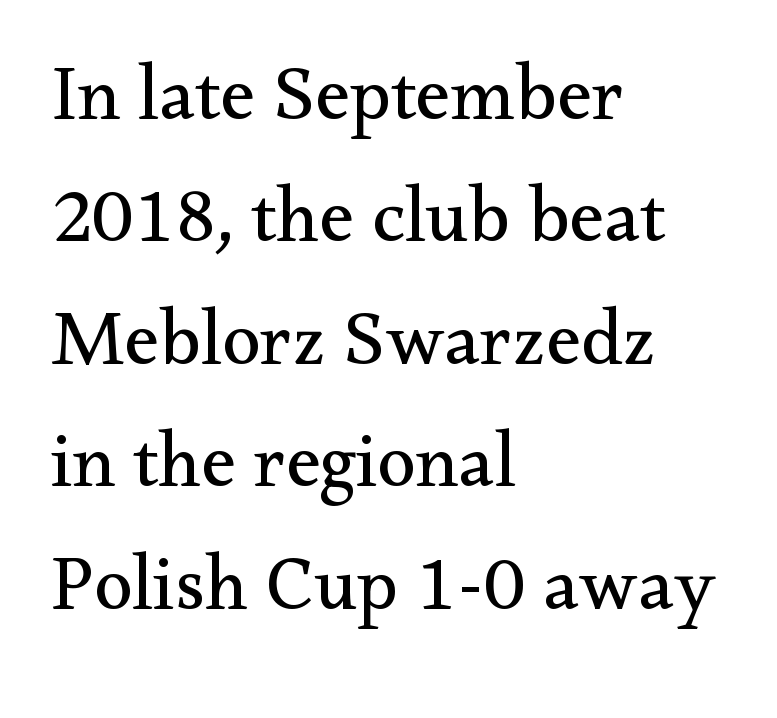
{"serif": "yes", "italic": "no", "bold": "no", "weight": "regular", "width": "normal", "stroke_contrast": "medium", "x_height": "small", "monospaced": "no", "underline": "no", "align": "left", "line_spacing": "normal", "line_spacing_ratio": 1.57, "letter_spacing": "normal", "letter_spacing_em": 0.0, "glyph_px": 78}
